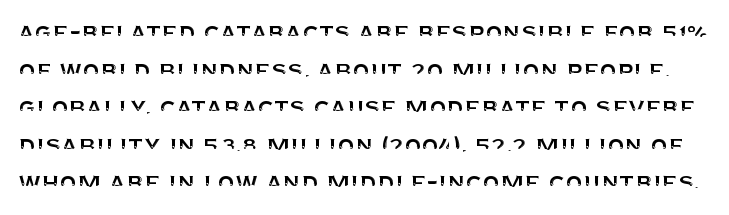
The image shows 28 px sans-serif type, upright; set normal line spacing (1.34x), normal letter spacing, not underlined; medium stroke contrast and a large x-height.
